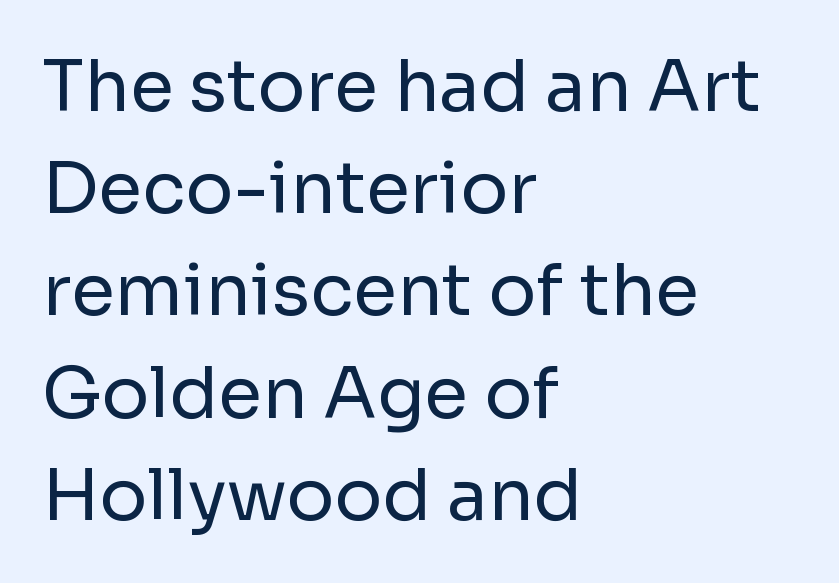
The image shows 71 px regular-weight sans-serif type, upright; set left-aligned, normal line spacing (1.44x), normal letter spacing, not underlined; low stroke contrast and a medium x-height.
